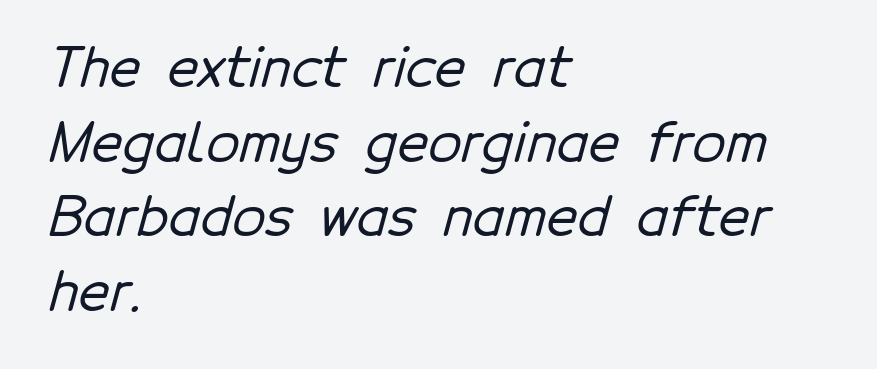
The image shows 54 px sans-serif type; set left-aligned, normal line spacing (1.38x), normal letter spacing, not underlined; low stroke contrast and a medium x-height.
